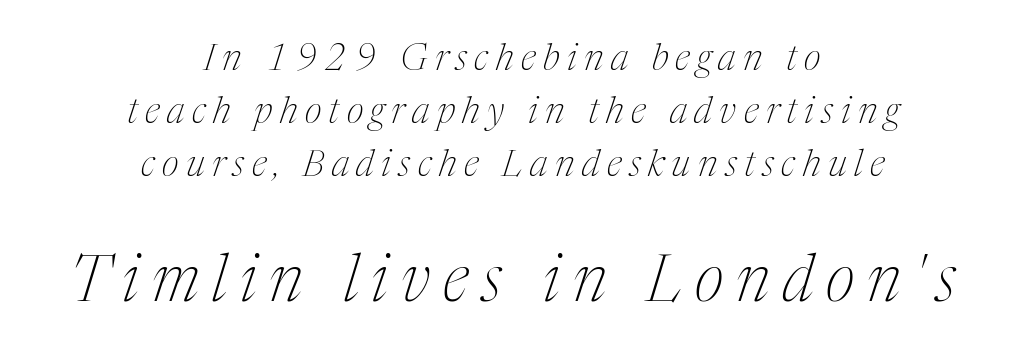
{"serif": "yes", "italic": "yes", "lean": "right", "slant_degrees": 17, "bold": "no", "weight": "thin", "width": "condensed", "stroke_contrast": "medium", "x_height": "medium", "monospaced": "no", "underline": "no", "align": "center", "line_spacing": "normal", "line_spacing_ratio": 1.43, "letter_spacing": "wide", "letter_spacing_em": 0.2, "larger_block": "second", "size_ratio": 1.73, "glyph_px": 64}
